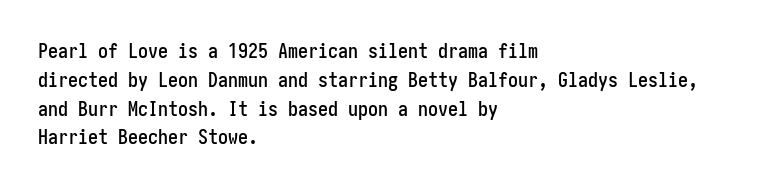
Q: Is the text italic (slanted)? A: No, it is upright.
Q: Is the text underlined? A: No.
Q: How is the paragraph aligned? A: Left-aligned.
Q: Is the spacing between letters normal or unusually wide? A: Normal.
Q: Is the spacing between lines tight, normal or loose? A: Normal.
